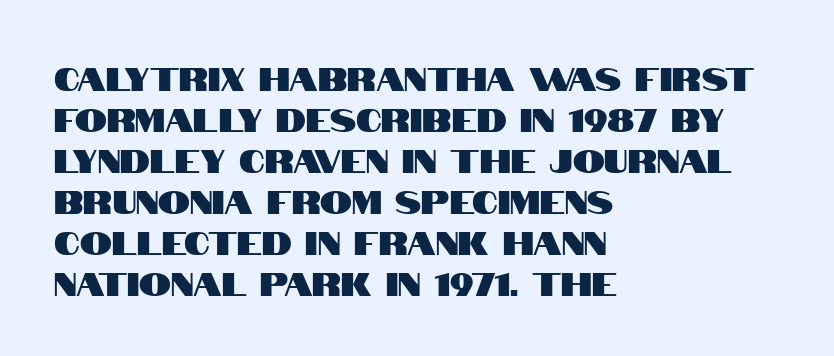
{"serif": "no", "italic": "no", "width": "condensed", "stroke_contrast": "high", "x_height": "large", "monospaced": "no", "underline": "no", "align": "left", "line_spacing": "normal", "line_spacing_ratio": 1.28, "letter_spacing": "normal", "letter_spacing_em": 0.0, "glyph_px": 32}
